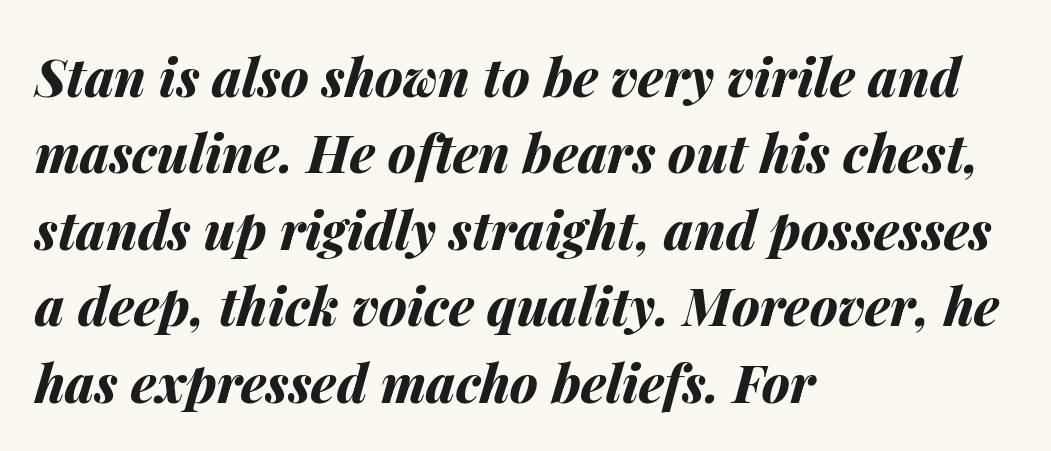
The image shows 52 px bold type, italic (leaning right); set left-aligned, normal line spacing (1.47x), normal letter spacing, not underlined; medium stroke contrast and a medium x-height.
